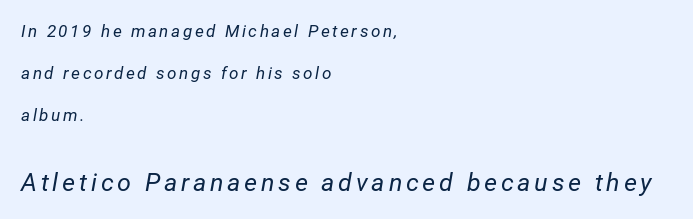
Q: Is the text bold? A: No.
Q: Is the text italic (slanted)? A: Yes, it leans right by about 12 degrees.
Q: Is the text underlined? A: No.
Q: How is the paragraph aligned? A: Left-aligned.
Q: Is the spacing between lines tight, normal or loose? A: Loose.
Q: Which block of text is set in a larger size, the first (top) or the second (bottom)? A: The second (bottom) one.
